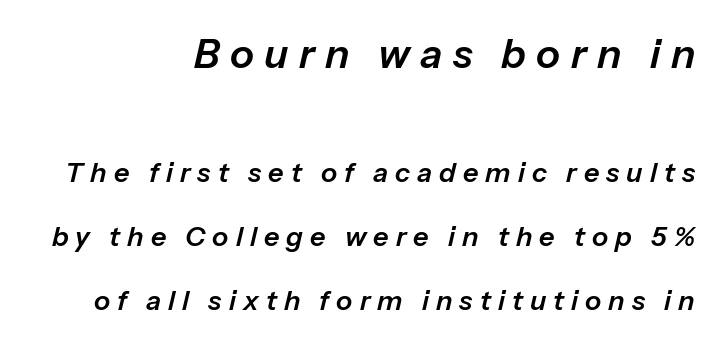
The image shows 40 px text type, italic (leaning right); set right-aligned, loose line spacing (2.37x), unusually wide letter spacing (+0.26 em), not underlined; the first (top) block is 1.48x larger; low stroke contrast and a medium x-height.
